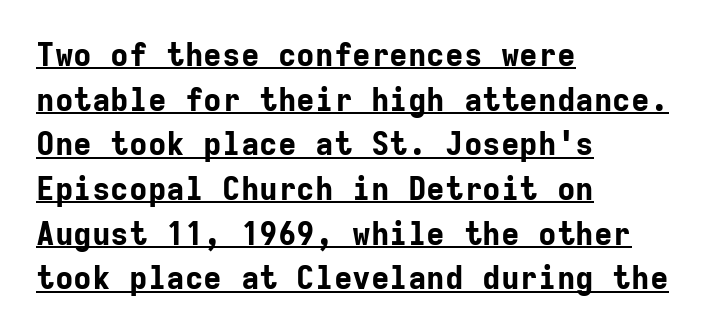
{"serif": "no", "italic": "no", "bold": "yes", "weight": "bold", "width": "normal", "stroke_contrast": "low", "x_height": "medium", "monospaced": "yes", "underline": "yes", "align": "left", "line_spacing": "normal", "line_spacing_ratio": 1.44, "letter_spacing": "normal", "letter_spacing_em": 0.0, "glyph_px": 31}
